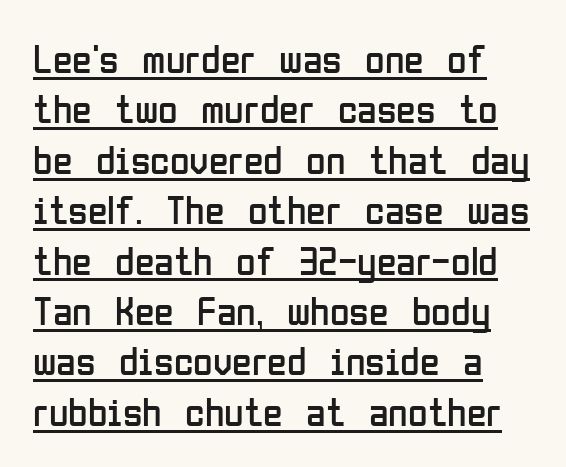
Q: Is the text bold? A: No.
Q: Is the text italic (slanted)? A: No, it is upright.
Q: Is the typeface a serif or a sans-serif typeface? A: Sans-serif.
Q: Is the text underlined? A: Yes.
Q: How is the paragraph aligned? A: Left-aligned.
Q: Is the spacing between letters normal or unusually wide? A: Normal.
Q: Is the spacing between lines tight, normal or loose? A: Normal.
Q: Width (condensed, normal, or wide)? A: Condensed.
Q: Stroke contrast? A: Low.
Q: x-height? A: Medium.
Q: Monospaced? A: No.
